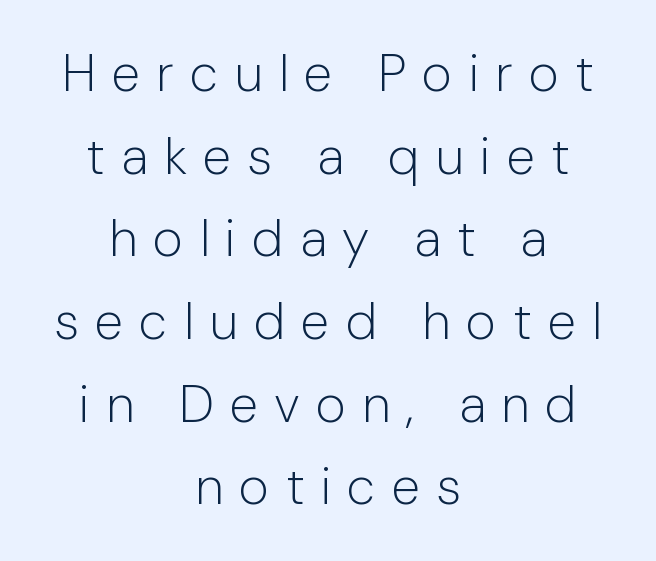
Q: Is the text bold? A: No.
Q: Is the text italic (slanted)? A: No, it is upright.
Q: Is the typeface a serif or a sans-serif typeface? A: Sans-serif.
Q: Is the text underlined? A: No.
Q: How is the paragraph aligned? A: Centered.
Q: Is the spacing between letters normal or unusually wide? A: Unusually wide.
Q: Is the spacing between lines tight, normal or loose? A: Normal.
Q: Width (condensed, normal, or wide)? A: Normal.
Q: Stroke contrast? A: Low.
Q: x-height? A: Medium.
Q: Monospaced? A: No.
